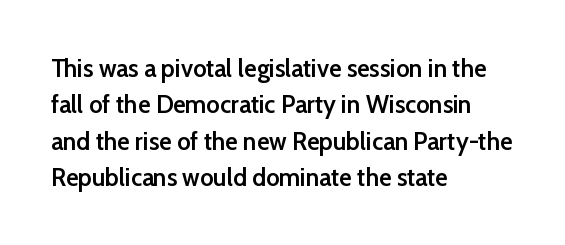
Each glyph is drawn with semibold strokes, heavier than normal yet not fully bold. Each word holds together tightly as a unit, with standard inter-letter gaps. These lines sit exactly where default settings would place them. Every row of glyphs begins at an identical x-position on the left.
